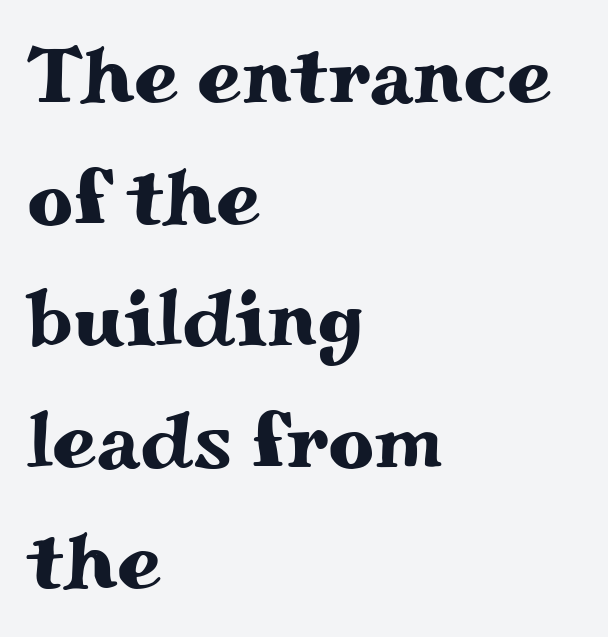
Q: Is the text italic (slanted)? A: No, it is upright.
Q: Is the typeface a serif or a sans-serif typeface? A: Serif.
Q: Is the text underlined? A: No.
Q: How is the paragraph aligned? A: Left-aligned.
Q: Is the spacing between letters normal or unusually wide? A: Normal.
Q: Is the spacing between lines tight, normal or loose? A: Normal.
Q: Width (condensed, normal, or wide)? A: Wide.
Q: Stroke contrast? A: Medium.
Q: x-height? A: Small.
Q: Monospaced? A: No.
